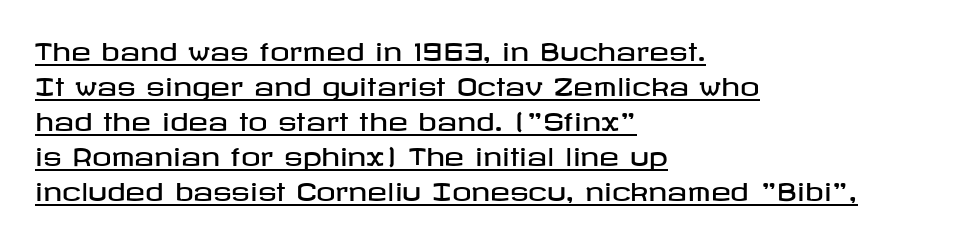
These lines stack with their left ends in a neat column. Evenly set lines give the paragraph a standard silhouette. Between one letter and the next there's only the usual sliver of space. Honestly, the underline is the first thing you notice here.
